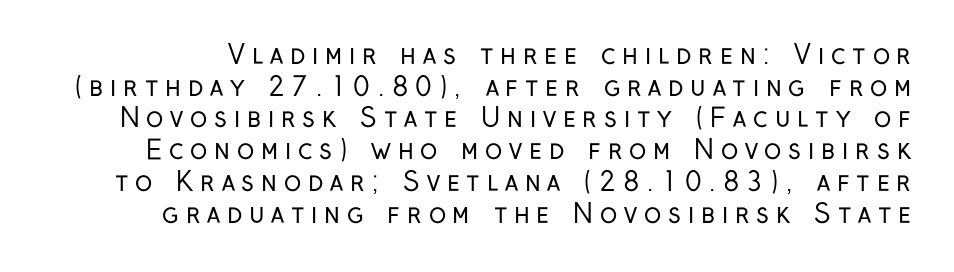
Lines of text with bare space underneath. Bold? No — there's no thickening of the strokes. This rendering widens character spacing well past its baseline value. You can tell it's not italic because the verticals are truly vertical.
